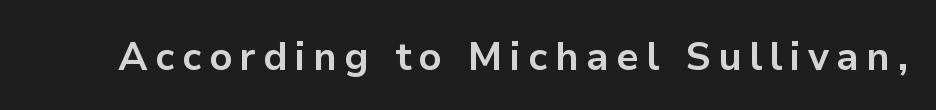
Any mark beneath the type? The region is blank. The type family on display is of the sans-serif kind. The rendering uses natural spacing where letterforms have individual widths. I'd describe the lettering as bold — thick and assertive.
